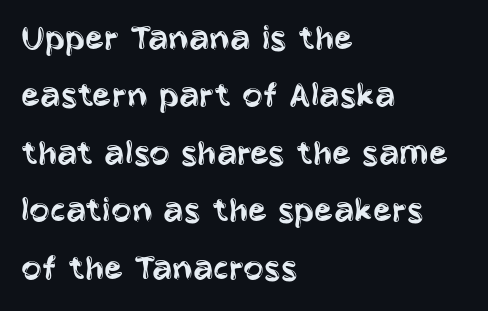
The image shows 38 px regular-weight, condensed sans-serif type, upright; set left-aligned, normal line spacing (1.51x), normal letter spacing, not underlined; low stroke contrast and a large x-height.
